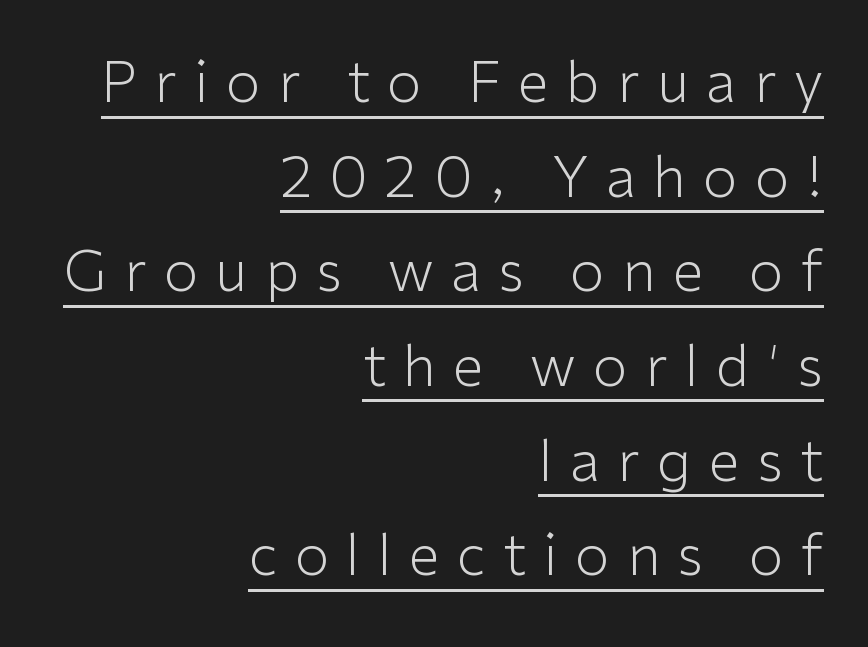
The image shows 56 px light sans-serif type, upright; set right-aligned, normal line spacing (1.69x), unusually wide letter spacing (+0.31 em), underlined; low stroke contrast and a medium x-height.
